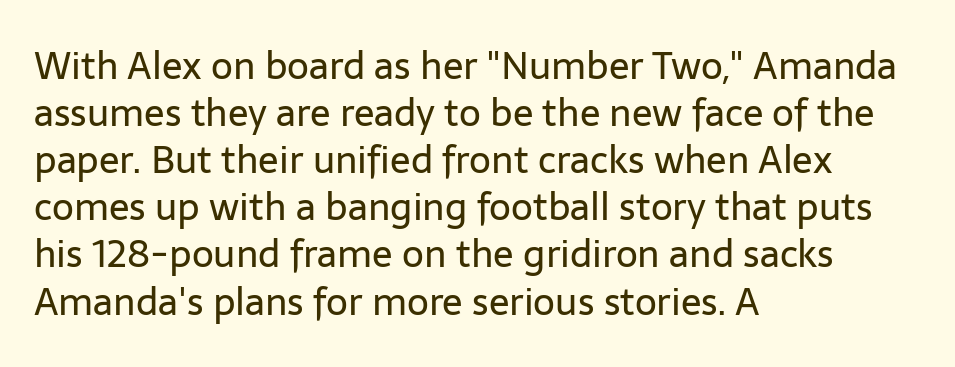
Q: Is the text bold? A: No.
Q: Is the text italic (slanted)? A: No, it is upright.
Q: Is the typeface a serif or a sans-serif typeface? A: Sans-serif.
Q: Is the text underlined? A: No.
Q: How is the paragraph aligned? A: Left-aligned.
Q: Is the spacing between letters normal or unusually wide? A: Normal.
Q: Width (condensed, normal, or wide)? A: Normal.
Q: Stroke contrast? A: Low.
Q: x-height? A: Medium.
Q: Monospaced? A: No.
